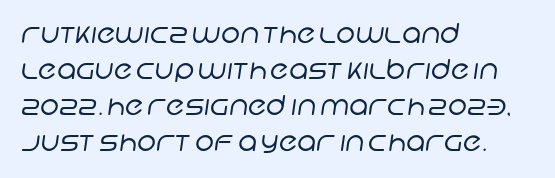
Q: Is the text bold? A: No.
Q: Is the text underlined? A: No.
Q: How is the paragraph aligned? A: Left-aligned.
Q: Is the spacing between letters normal or unusually wide? A: Normal.
Q: Is the spacing between lines tight, normal or loose? A: Normal.
